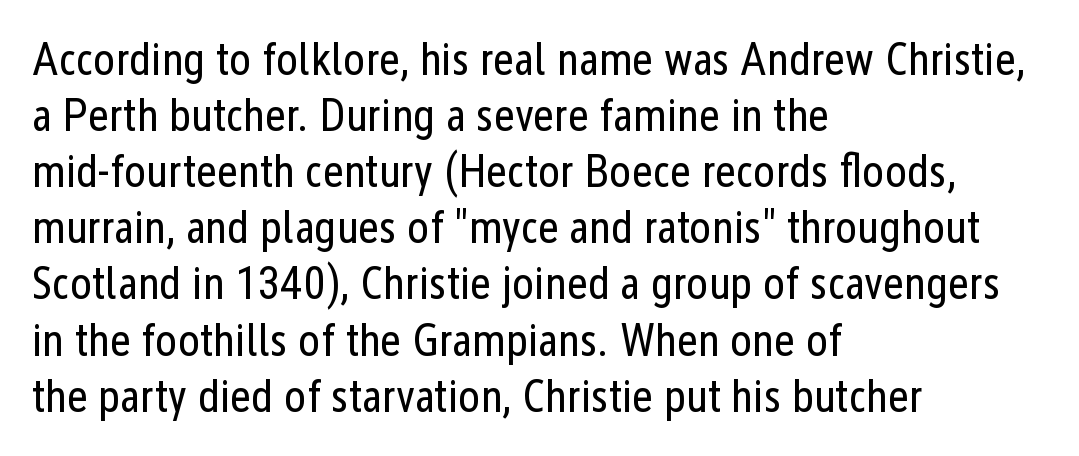
{"serif": "no", "italic": "no", "bold": "no", "weight": "regular", "width": "condensed", "stroke_contrast": "low", "x_height": "medium", "monospaced": "no", "underline": "no", "align": "left", "line_spacing_ratio": 1.22, "letter_spacing": "normal", "letter_spacing_em": 0.0, "glyph_px": 46}
